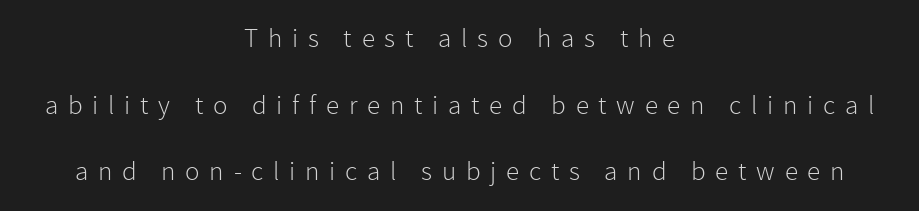
The leading is generous, giving the passage an open texture. The space beneath each line is pristine and unruled. One-word summary of the alignment: center. Vertical stems look standard width or narrower in stroke. Characters follow at a spacing far wider than the type designer built in. The lettering stays uniformly vertical, giving the passage a roman look.
